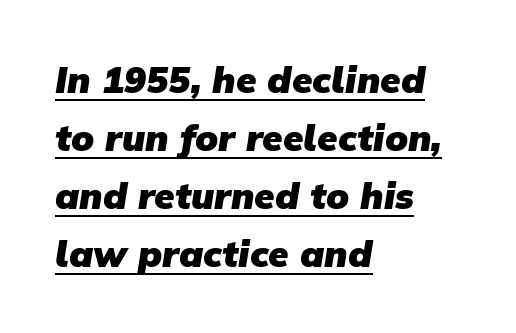
A typographer would call this underscored text. How heavy is the stroke? Heavy — this is a bold. Successive baselines arrive at the customary interval. Think of a printed novel: that variable character pitch is what you see here. The letters sit at their default tracking, neither squeezed nor spread. Casual observation: everything's shoved over to the left.
